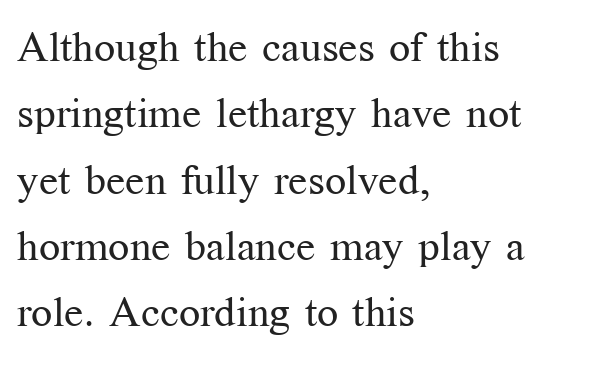
Ordinary non-slanted type is in use. Successive baselines arrive at the customary interval. Font category for this specimen: serif. The passage shown is typed in a proportional face where columns would drift.
